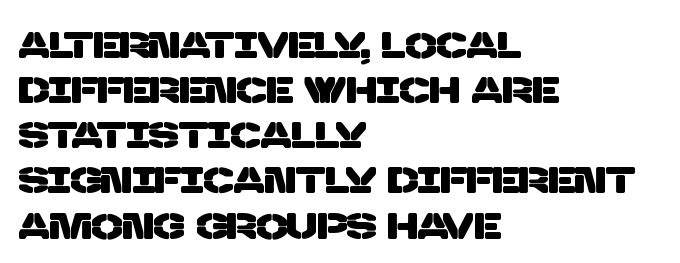
{"serif": "no", "width": "normal", "stroke_contrast": "low", "x_height": "large", "monospaced": "no", "underline": "no", "align": "left", "line_spacing_ratio": 1.22, "letter_spacing": "normal", "letter_spacing_em": 0.0, "glyph_px": 37}
